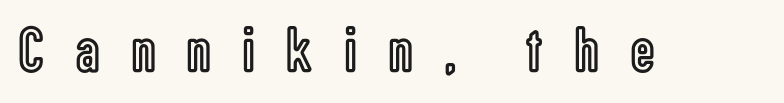
Q: Is the text italic (slanted)? A: No, it is upright.
Q: Is the text underlined? A: No.
Q: Is the spacing between letters normal or unusually wide? A: Unusually wide.
Q: Width (condensed, normal, or wide)? A: Condensed.
Q: x-height? A: Medium.
Q: Monospaced? A: No.
